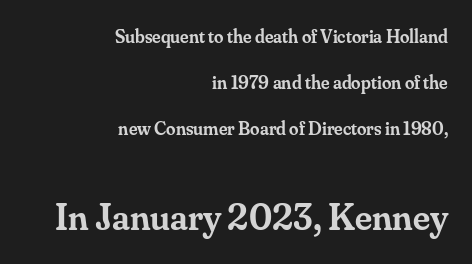
Each letter keeps its own natural width here, so spacing adapts to shape. Whoever set this chose breathing room over compactness in the vertical rhythm. The lines are quadded right. Firm but not heavy-handed strokes: this text is semibold.
